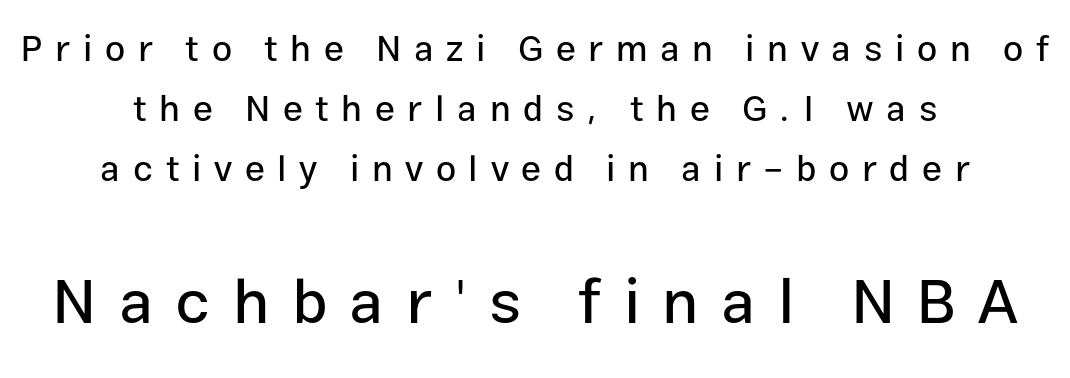
The image shows 63 px sans-serif type, upright; set centered, normal line spacing (1.67x), unusually wide letter spacing (+0.35 em), not underlined; the second (bottom) block is 1.75x larger; low stroke contrast and a medium x-height.
